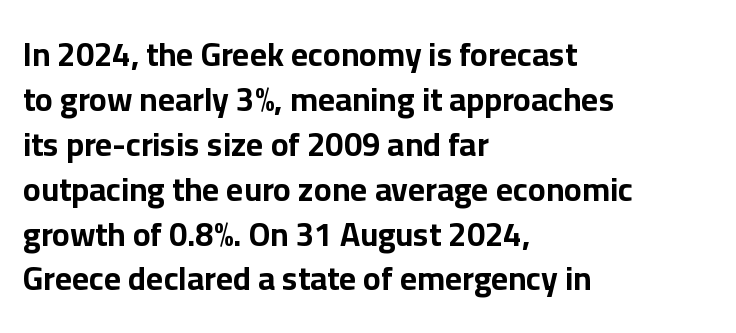
The image shows 33 px bold sans-serif type, upright; set left-aligned, normal line spacing (1.36x), normal letter spacing, not underlined; low stroke contrast and a medium x-height.
